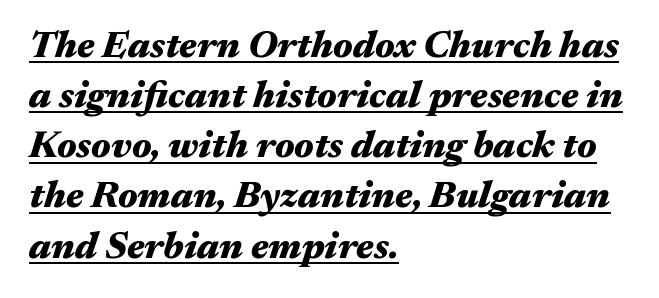
The image shows 38 px heavy, wide type, italic (leaning right); set left-aligned, normal line spacing (1.32x), normal letter spacing, underlined; medium stroke contrast and a medium x-height.
